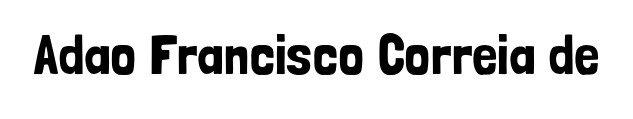
{"serif": "no", "italic": "no", "width": "condensed", "stroke_contrast": "low", "x_height": "medium", "monospaced": "no", "underline": "no", "letter_spacing": "normal", "letter_spacing_em": 0.0, "glyph_px": 56}
